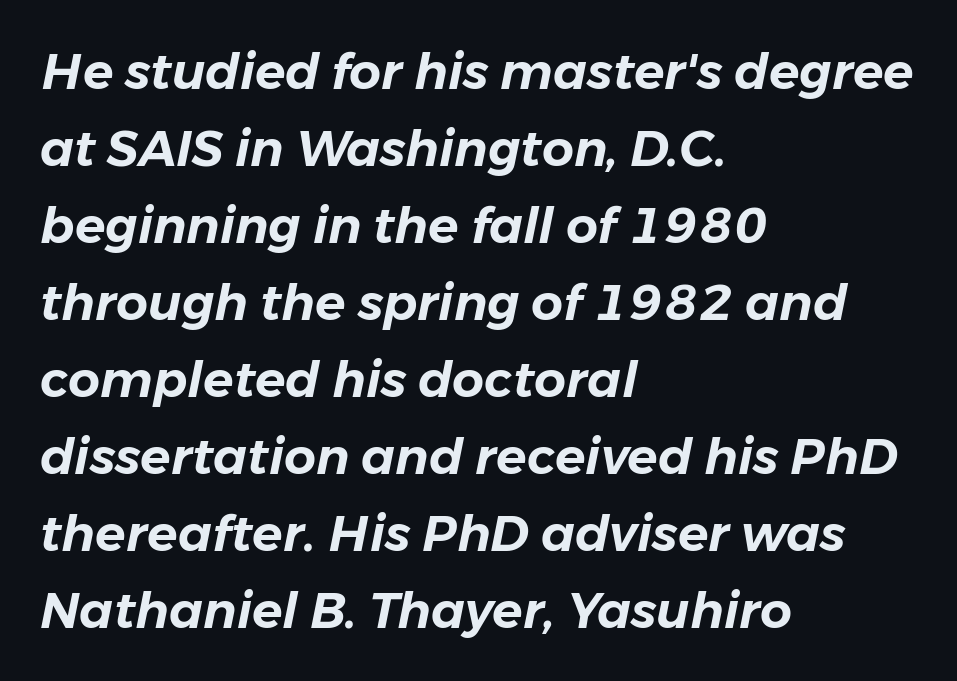
The image shows 50 px text type, italic (leaning right); set left-aligned, normal line spacing (1.54x), normal letter spacing, not underlined; low stroke contrast and a medium x-height.
